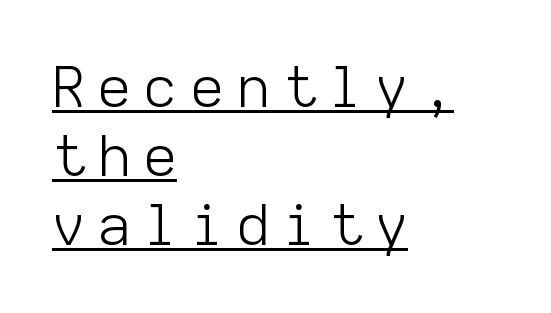
{"serif": "no", "italic": "no", "bold": "no", "weight": "light", "width": "normal", "stroke_contrast": "low", "x_height": "medium", "monospaced": "yes", "underline": "yes", "align": "left", "line_spacing_ratio": 1.23, "letter_spacing": "wide", "letter_spacing_em": 0.25, "glyph_px": 56}
